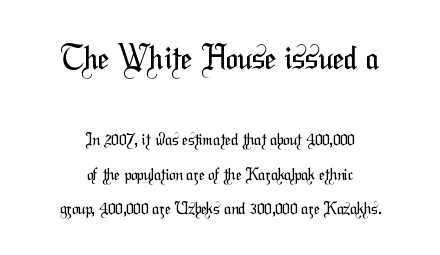
The lines in this sample share a center point and differ in where they start and stop. Only glyphs here, with clear space below each row. Does the leading feel generous? Absolutely, it's lavish. No chunkiness to these letters — they're not bold.
